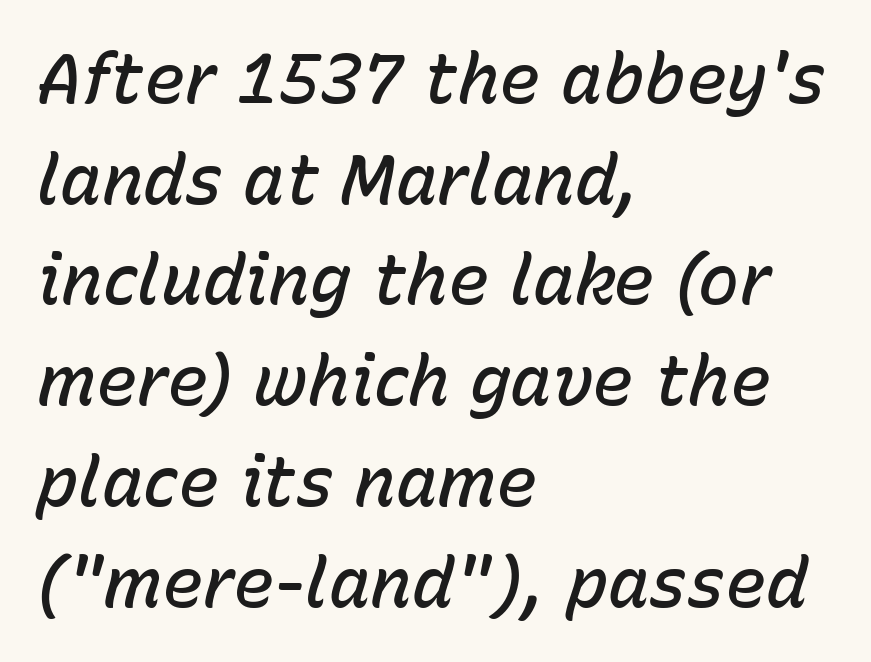
The image shows 69 px semibold type, italic (leaning right); set left-aligned, normal line spacing (1.46x), normal letter spacing, not underlined; low stroke contrast and a medium x-height.
